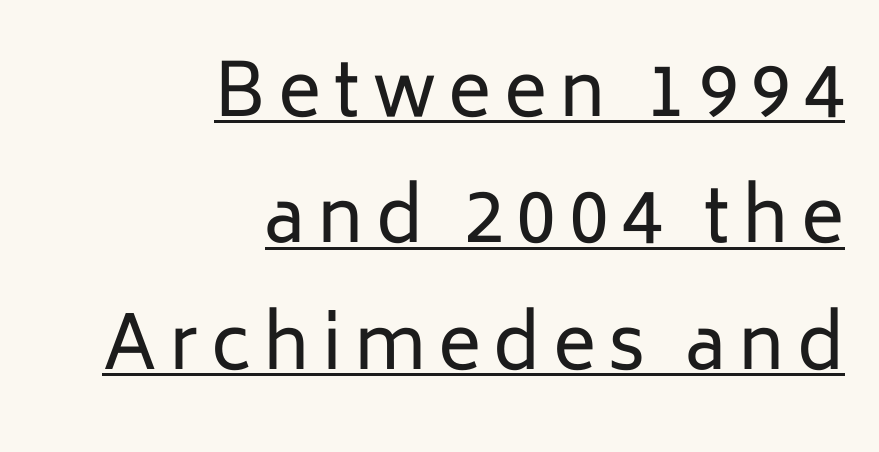
Q: Is the text bold? A: No.
Q: Is the text italic (slanted)? A: No, it is upright.
Q: Is the typeface a serif or a sans-serif typeface? A: Sans-serif.
Q: Is the text underlined? A: Yes.
Q: How is the paragraph aligned? A: Right-aligned.
Q: Width (condensed, normal, or wide)? A: Normal.
Q: Stroke contrast? A: Low.
Q: x-height? A: Medium.
Q: Monospaced? A: No.
